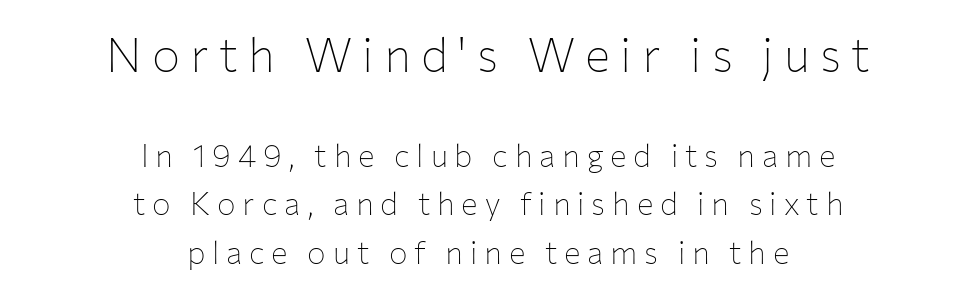
The image shows 47 px thin sans-serif type, upright; set centered, normal line spacing (1.56x), unusually wide letter spacing (+0.22 em), not underlined; the first (top) block is 1.52x larger; low stroke contrast and a medium x-height.
